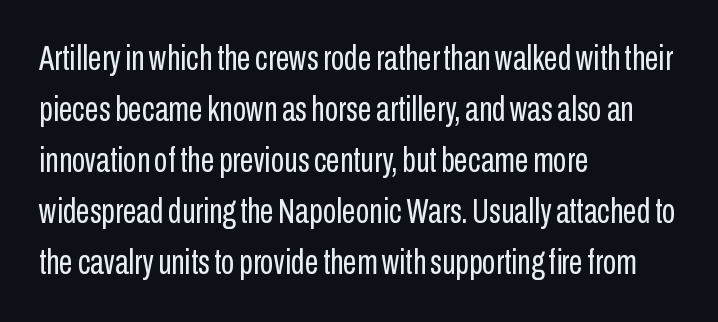
{"serif": "no", "italic": "no", "bold": "no", "weight": "regular", "width": "condensed", "stroke_contrast": "low", "x_height": "medium", "monospaced": "no", "underline": "no", "align": "left", "line_spacing": "normal", "line_spacing_ratio": 1.46, "letter_spacing": "normal", "letter_spacing_em": 0.0, "glyph_px": 35}
